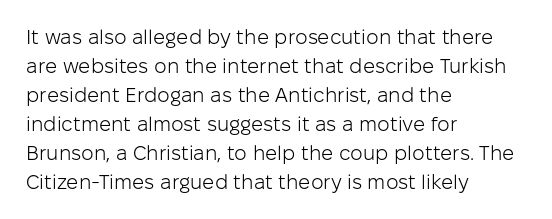
Beneath every word, the page is bare. Stems here are at most as thick as an everyday book face. When letters stand straight like this, we call the style roman or upright. This rendering leaves character spacing at its baseline value. The rendering uses a moderate line-height, typical for paragraphs.
